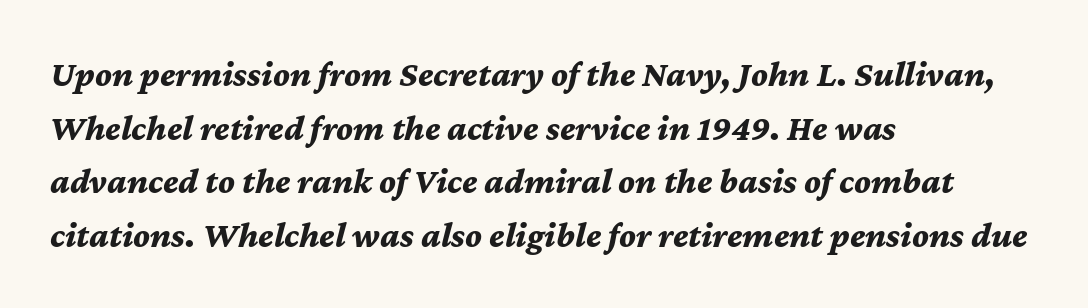
The image shows 36 px bold type, italic (leaning right); set left-aligned, normal line spacing (1.49x), normal letter spacing, not underlined; medium stroke contrast and a medium x-height.
